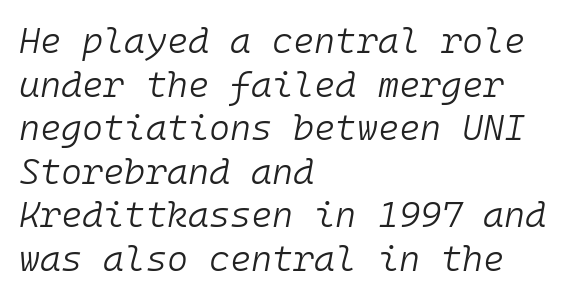
The image shows 36 px light type, italic (leaning right), monospaced; set left-aligned, line spacing 1.21x, normal letter spacing, not underlined; low stroke contrast and a medium x-height.
